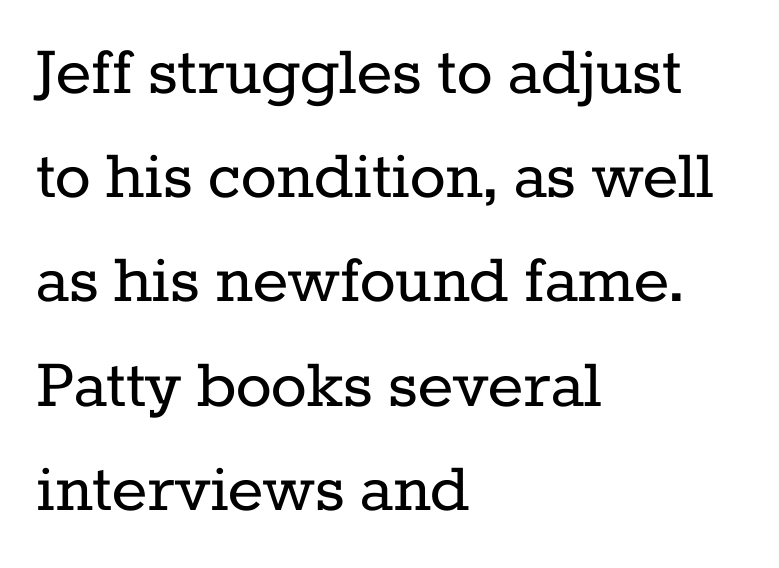
A classic flush-left, rag-right setting is used for this passage. Whoever set this chose a conventional vertical rhythm. Each word holds together tightly as a unit, with standard inter-letter gaps. The passage shown is not bold in any degree.
